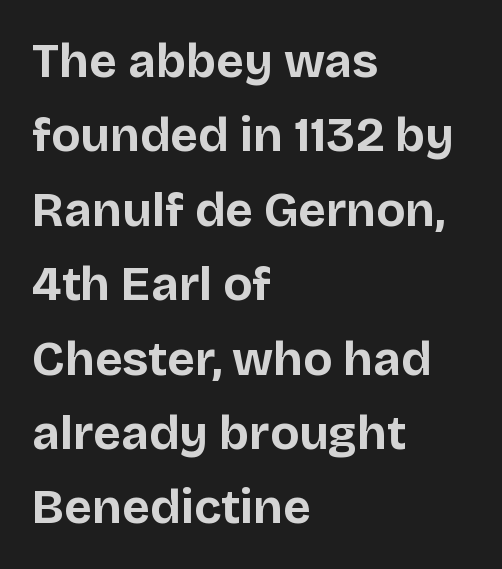
The space beneath each line is pristine and unruled. The lines in this sample share a left origin and differ only in where they stop. The passage shown has conventional tracking throughout. The rendering uses natural spacing where letterforms have individual widths. The letters are bold, with thick, heavy strokes.
